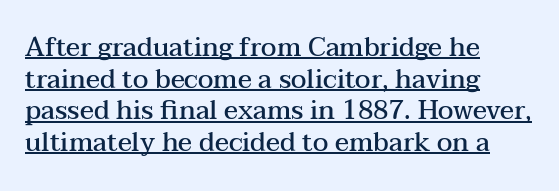
This rendering leaves character spacing at its baseline value. Does a line run under the words? Yes, clearly. The rendering uses a semibold face; strokes are thickened but not to full bold. Is there any slant? The stems are plumb.
